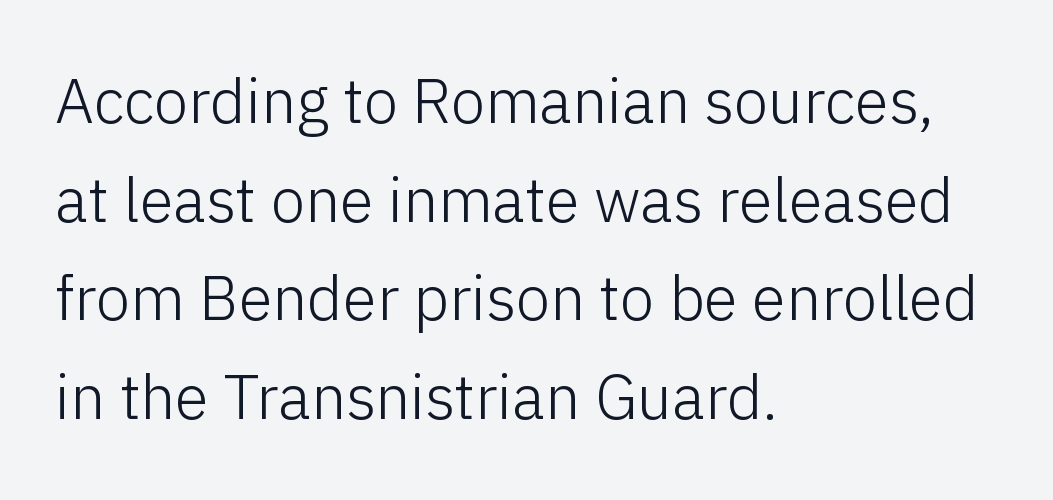
Q: Is the text bold? A: No.
Q: Is the text italic (slanted)? A: No, it is upright.
Q: Is the typeface a serif or a sans-serif typeface? A: Sans-serif.
Q: Is the text underlined? A: No.
Q: How is the paragraph aligned? A: Left-aligned.
Q: Is the spacing between letters normal or unusually wide? A: Normal.
Q: Is the spacing between lines tight, normal or loose? A: Normal.
Q: Width (condensed, normal, or wide)? A: Normal.
Q: Stroke contrast? A: Low.
Q: x-height? A: Medium.
Q: Monospaced? A: No.
